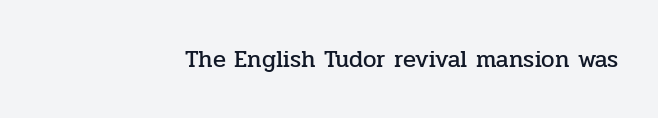
{"italic": "no", "underline": "no", "align": "right", "letter_spacing": "normal", "letter_spacing_em": 0.0, "glyph_px": 24}
